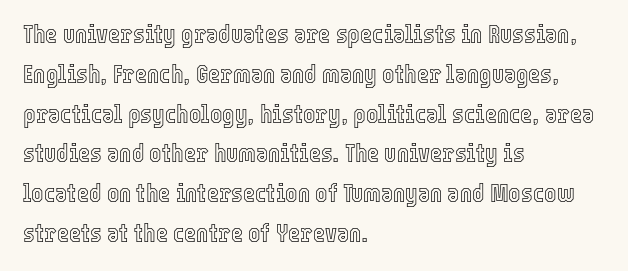
The image shows 26 px text type, upright; set left-aligned, normal line spacing (1.53x), normal letter spacing, not underlined.
